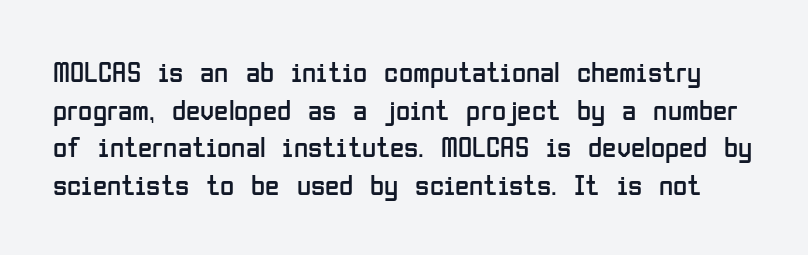
{"serif": "no", "italic": "no", "bold": "no", "weight": "regular", "width": "condensed", "stroke_contrast": "low", "x_height": "medium", "monospaced": "no", "underline": "no", "line_spacing": "normal", "line_spacing_ratio": 1.3, "letter_spacing": "normal", "letter_spacing_em": 0.0, "glyph_px": 29}
